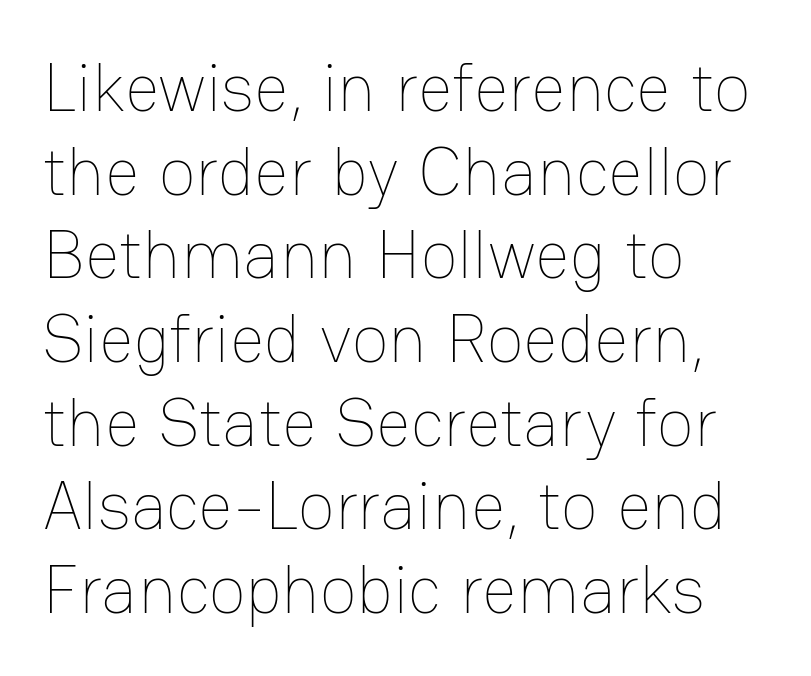
The image shows 68 px thin type, upright; set left-aligned, line spacing 1.23x, normal letter spacing, not underlined; low stroke contrast and a medium x-height.
